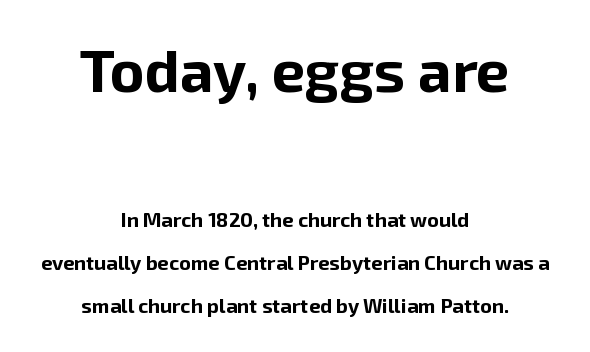
Q: Is the text bold? A: Yes.
Q: Is the text italic (slanted)? A: No, it is upright.
Q: Is the typeface a serif or a sans-serif typeface? A: Sans-serif.
Q: Is the text underlined? A: No.
Q: How is the paragraph aligned? A: Centered.
Q: Is the spacing between letters normal or unusually wide? A: Normal.
Q: Is the spacing between lines tight, normal or loose? A: Loose.
Q: Which block of text is set in a larger size, the first (top) or the second (bottom)? A: The first (top) one.
Q: Width (condensed, normal, or wide)? A: Normal.
Q: Stroke contrast? A: Low.
Q: x-height? A: Medium.
Q: Monospaced? A: No.
